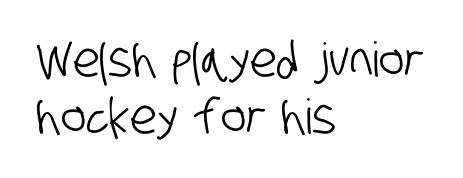
Q: Is the typeface a serif or a sans-serif typeface? A: Sans-serif.
Q: Is the text underlined? A: No.
Q: How is the paragraph aligned? A: Left-aligned.
Q: Is the spacing between letters normal or unusually wide? A: Normal.
Q: Width (condensed, normal, or wide)? A: Condensed.
Q: Stroke contrast? A: Low.
Q: x-height? A: Large.
Q: Monospaced? A: No.
